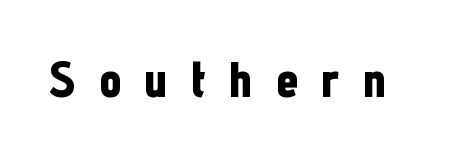
The image shows 50 px bold, condensed sans-serif type, upright; set unusually wide letter spacing (+0.47 em), not underlined; low stroke contrast and a medium x-height.
